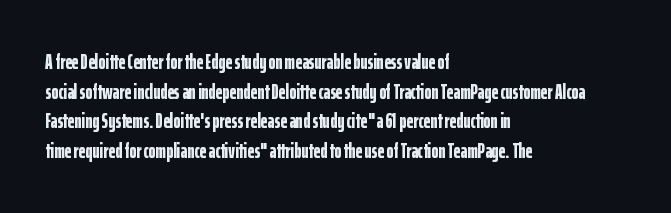
Q: Is the text bold? A: Yes.
Q: Is the text italic (slanted)? A: No, it is upright.
Q: Is the text underlined? A: No.
Q: How is the paragraph aligned? A: Left-aligned.
Q: Is the spacing between letters normal or unusually wide? A: Normal.
Q: Is the spacing between lines tight, normal or loose? A: Normal.
